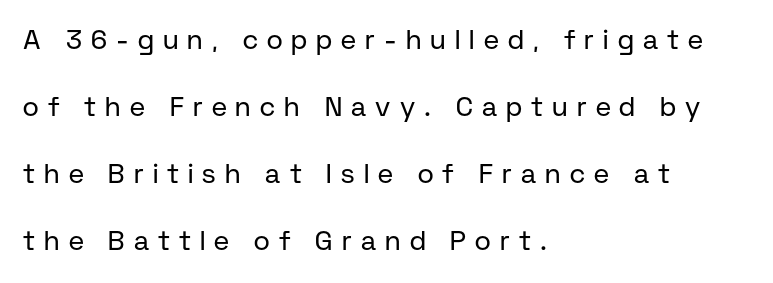
The rendering inserts visible extra space after every character. It's the straight-up-and-down kind of type. Reading down the block, your eye returns to a fixed left position each line. Counters stay open thanks to moderate or lighter strokes. Quick note: underline off.
